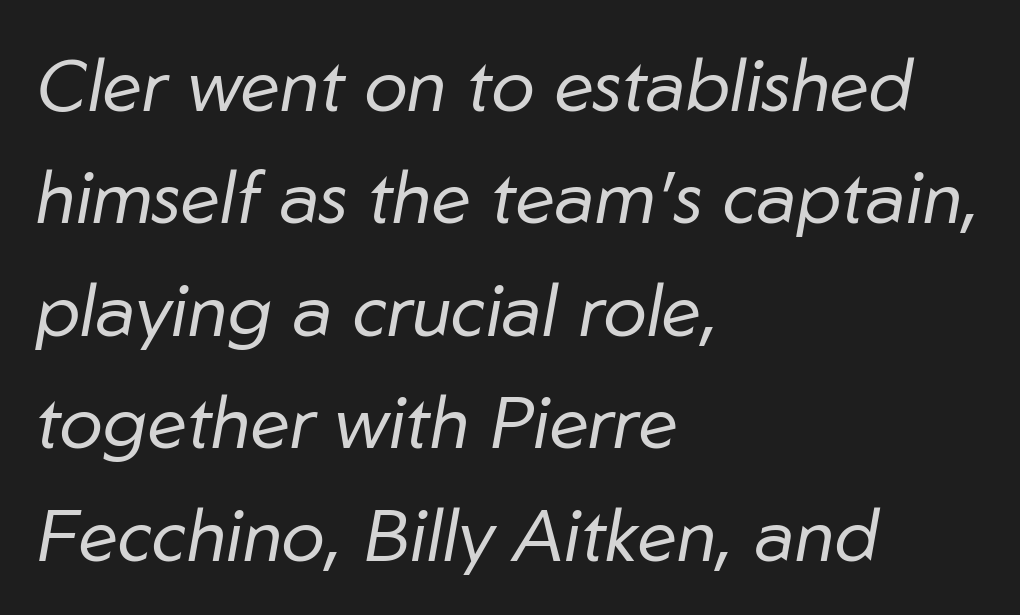
The image shows 73 px regular-weight type, italic (leaning right); set left-aligned, normal line spacing (1.54x), normal letter spacing, not underlined; low stroke contrast and a medium x-height.
